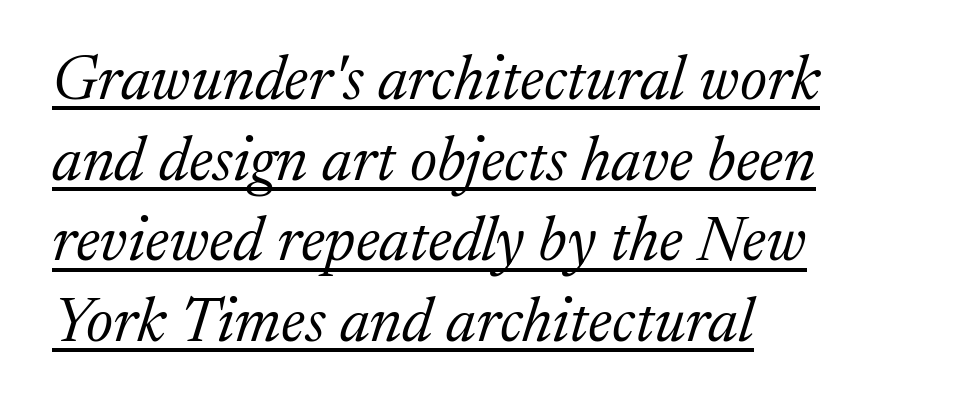
Q: Is the text bold? A: No.
Q: Is the text italic (slanted)? A: Yes, it leans right by about 17 degrees.
Q: Is the typeface a serif or a sans-serif typeface? A: Serif.
Q: Is the text underlined? A: Yes.
Q: How is the paragraph aligned? A: Left-aligned.
Q: Is the spacing between letters normal or unusually wide? A: Normal.
Q: Is the spacing between lines tight, normal or loose? A: Normal.
Q: Width (condensed, normal, or wide)? A: Normal.
Q: Stroke contrast? A: Medium.
Q: x-height? A: Medium.
Q: Monospaced? A: No.
